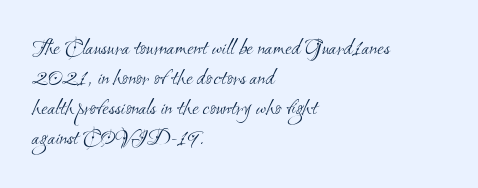
The image shows 24 px text type; set left-aligned, normal line spacing (1.25x), normal letter spacing, not underlined.
